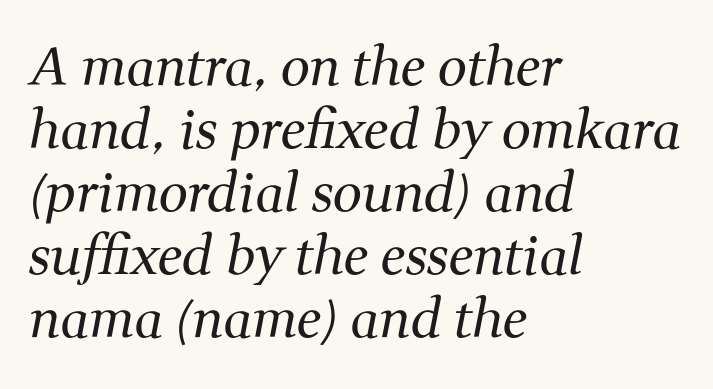
Teacher's note: observe the even left margin — that is flush-left alignment. Compared with ordinary roman type, these characters are visibly tilted. Anything drawn beneath the words? Only blank space. Bold? No — there's no thickening of the strokes. Looks like regular typesetting: each glyph gets only the width it needs. Inter-character spacing is left at the font's built-in metrics.
